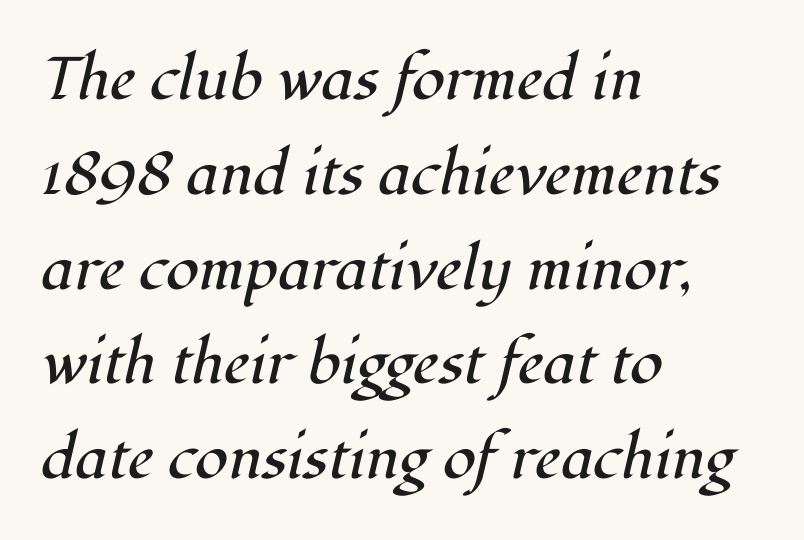
{"serif": "yes", "italic": "yes", "lean": "right", "slant_degrees": 12, "bold": "no", "weight": "regular", "width": "normal", "stroke_contrast": "high", "x_height": "medium", "monospaced": "no", "underline": "no", "align": "left", "line_spacing": "normal", "line_spacing_ratio": 1.58, "letter_spacing": "normal", "letter_spacing_em": 0.0, "glyph_px": 60}
